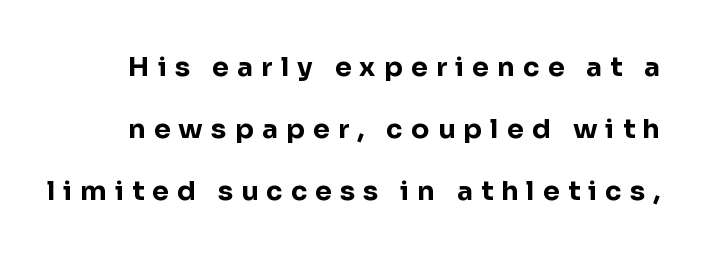
Q: Is the text bold? A: Yes.
Q: Is the text italic (slanted)? A: No, it is upright.
Q: Is the text underlined? A: No.
Q: Is the spacing between letters normal or unusually wide? A: Unusually wide.
Q: Is the spacing between lines tight, normal or loose? A: Loose.
